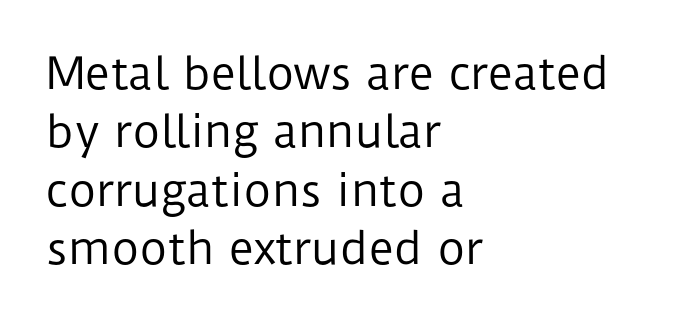
The image shows 43 px regular-weight sans-serif type, upright; set left-aligned, normal line spacing (1.36x), normal letter spacing, not underlined; low stroke contrast and a medium x-height.
